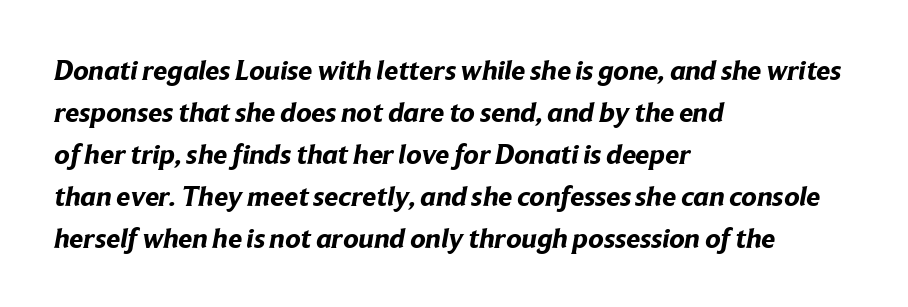
The image shows 28 px bold sans-serif type; set left-aligned, normal line spacing (1.5x), normal letter spacing, not underlined; low stroke contrast and a medium x-height.
